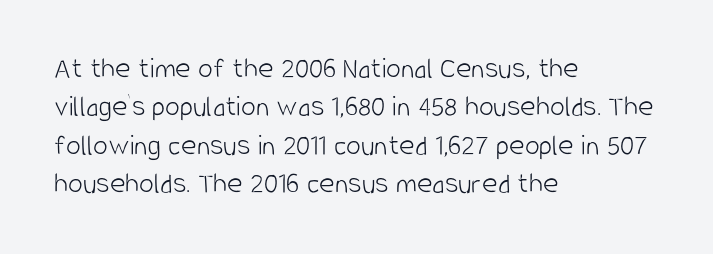
Q: Is the text bold? A: No.
Q: Is the text italic (slanted)? A: No, it is upright.
Q: Is the typeface a serif or a sans-serif typeface? A: Sans-serif.
Q: Is the text underlined? A: No.
Q: How is the paragraph aligned? A: Left-aligned.
Q: Is the spacing between letters normal or unusually wide? A: Normal.
Q: Is the spacing between lines tight, normal or loose? A: Normal.
Q: Width (condensed, normal, or wide)? A: Condensed.
Q: Stroke contrast? A: Low.
Q: x-height? A: Large.
Q: Monospaced? A: No.
